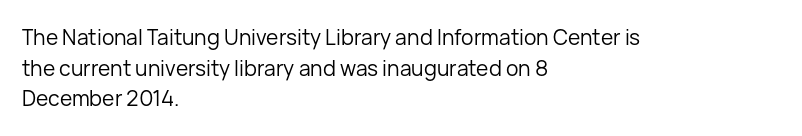
The image shows 21 px text type, upright; set left-aligned, normal line spacing (1.46x), normal letter spacing, not underlined.
